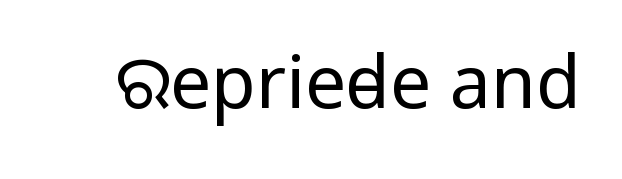
The image shows 73 px regular-weight, condensed sans-serif type, upright; set normal letter spacing, not underlined; low stroke contrast and a large x-height.
